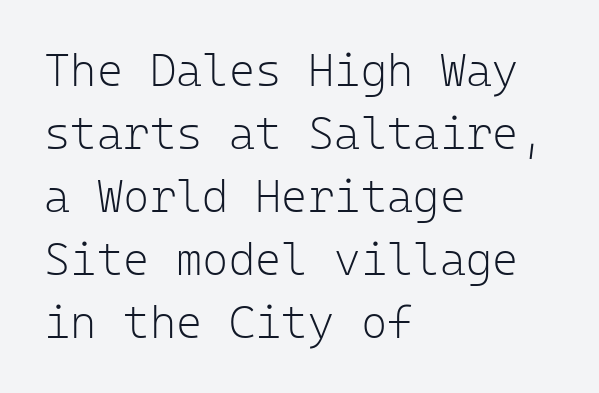
{"serif": "no", "italic": "no", "bold": "no", "weight": "light", "width": "normal", "stroke_contrast": "low", "x_height": "medium", "monospaced": "yes", "underline": "no", "align": "left", "line_spacing": "normal", "line_spacing_ratio": 1.4, "letter_spacing": "normal", "letter_spacing_em": 0.0, "glyph_px": 45}
